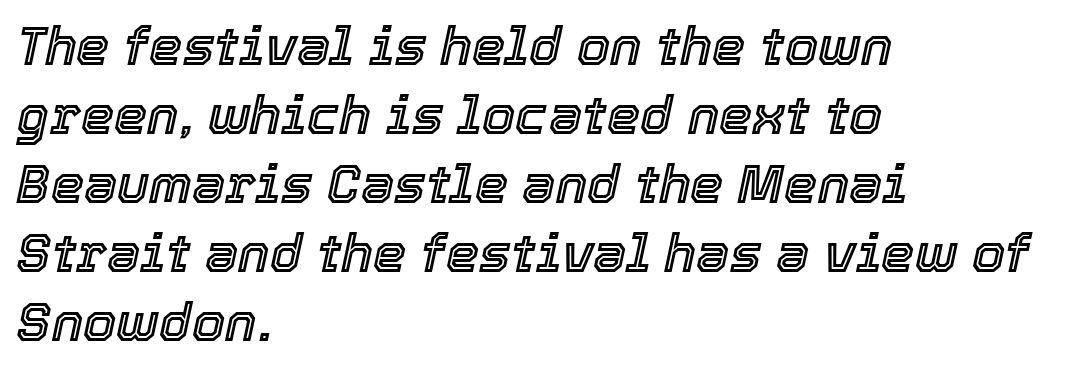
The designer left line spacing at the default. Each word holds together tightly as a unit, with standard inter-letter gaps. An italicized treatment has been applied to the whole sample. The string is rendered with underlining switched off.
